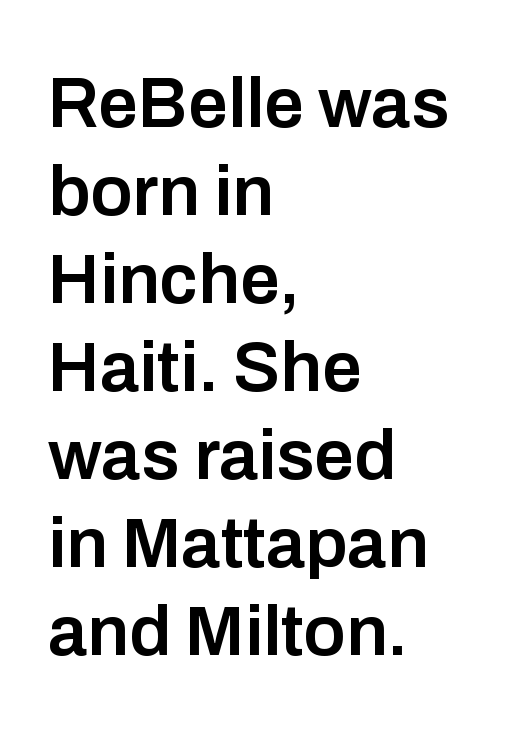
The image shows 71 px semibold sans-serif type, upright; set left-aligned, line spacing 1.24x, normal letter spacing, not underlined; low stroke contrast and a medium x-height.
